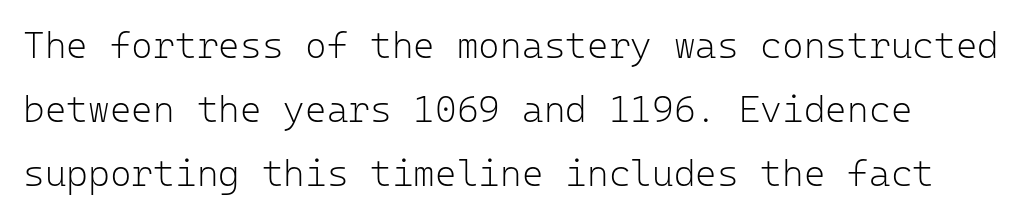
Q: Is the text bold? A: No.
Q: Is the text italic (slanted)? A: No, it is upright.
Q: Is the typeface a serif or a sans-serif typeface? A: Sans-serif.
Q: Is the text underlined? A: No.
Q: Is the spacing between letters normal or unusually wide? A: Normal.
Q: Width (condensed, normal, or wide)? A: Normal.
Q: Stroke contrast? A: Low.
Q: x-height? A: Medium.
Q: Monospaced? A: Yes.
